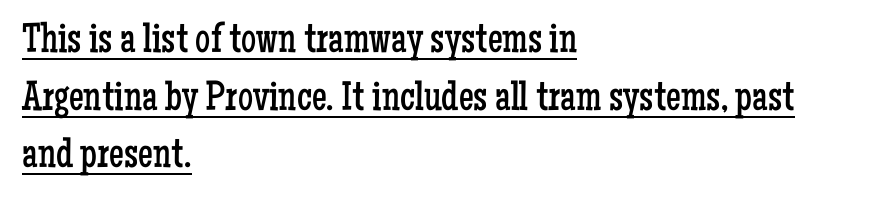
The image shows 42 px regular-weight, condensed serif type, upright; set left-aligned, normal line spacing (1.37x), normal letter spacing, underlined; low stroke contrast and a medium x-height.
